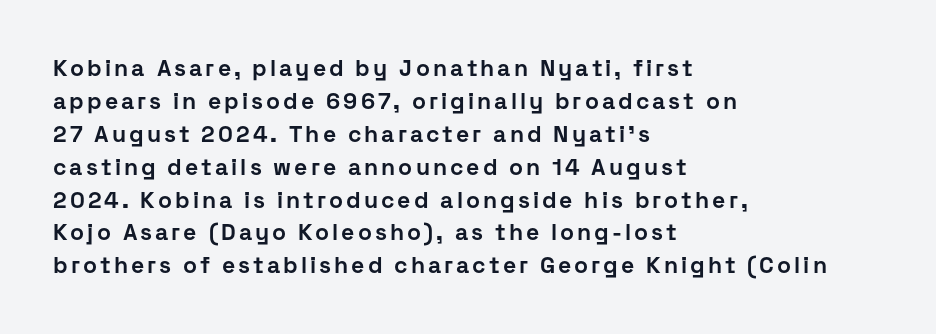
{"italic": "no", "bold": "yes", "underline": "no", "align": "left", "line_spacing": "normal", "line_spacing_ratio": 1.43, "glyph_px": 23}
